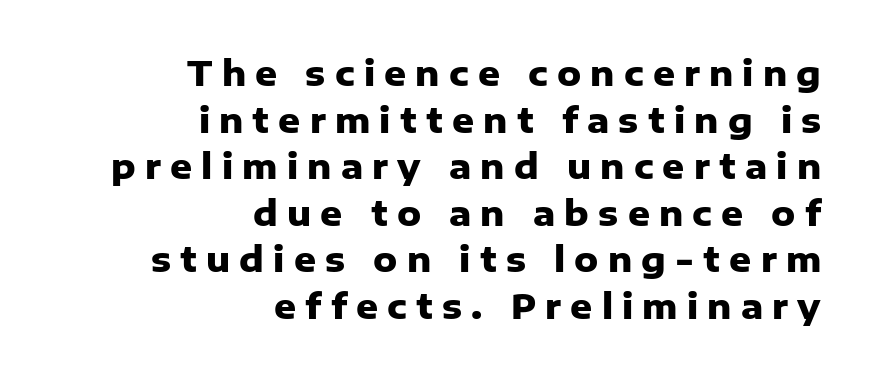
Q: Is the text bold? A: Yes.
Q: Is the text italic (slanted)? A: No, it is upright.
Q: Is the typeface a serif or a sans-serif typeface? A: Sans-serif.
Q: Is the text underlined? A: No.
Q: How is the paragraph aligned? A: Right-aligned.
Q: Is the spacing between letters normal or unusually wide? A: Unusually wide.
Q: Is the spacing between lines tight, normal or loose? A: Normal.
Q: Width (condensed, normal, or wide)? A: Normal.
Q: Stroke contrast? A: Low.
Q: x-height? A: Medium.
Q: Monospaced? A: No.
